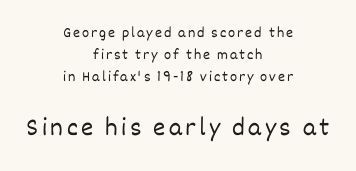
Q: Is the text bold? A: No.
Q: Is the text italic (slanted)? A: No, it is upright.
Q: Is the text underlined? A: No.
Q: How is the paragraph aligned? A: Centered.
Q: Is the spacing between lines tight, normal or loose? A: Normal.
Q: Which block of text is set in a larger size, the first (top) or the second (bottom)? A: The second (bottom) one.
